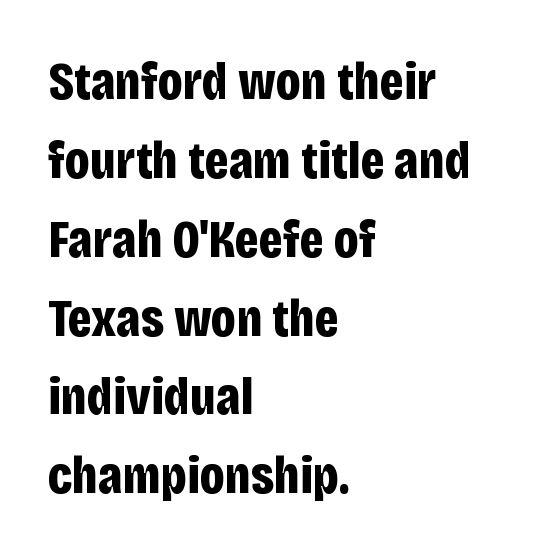
The image shows 54 px bold, condensed sans-serif type, upright; set left-aligned, normal line spacing (1.46x), normal letter spacing, not underlined; low stroke contrast and a large x-height.
